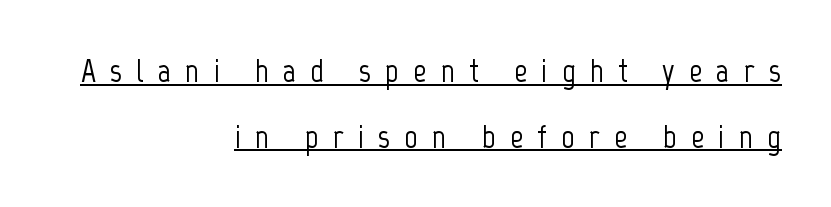
{"serif": "no", "italic": "no", "width": "condensed", "stroke_contrast": "low", "x_height": "medium", "monospaced": "no", "underline": "yes", "align": "right", "line_spacing": "loose", "line_spacing_ratio": 1.99, "letter_spacing": "wide", "letter_spacing_em": 0.43, "glyph_px": 33}
